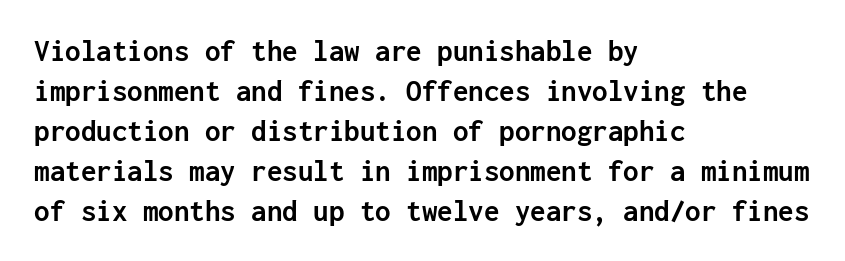
Q: Is the text bold? A: Yes.
Q: Is the text italic (slanted)? A: No, it is upright.
Q: Is the typeface a serif or a sans-serif typeface? A: Sans-serif.
Q: Is the text underlined? A: No.
Q: How is the paragraph aligned? A: Left-aligned.
Q: Is the spacing between letters normal or unusually wide? A: Normal.
Q: Is the spacing between lines tight, normal or loose? A: Normal.
Q: Width (condensed, normal, or wide)? A: Normal.
Q: Stroke contrast? A: Low.
Q: x-height? A: Medium.
Q: Monospaced? A: Yes.
